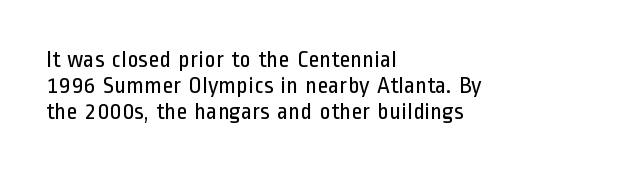
{"italic": "no", "bold": "no", "underline": "no", "align": "left", "line_spacing": "tight", "line_spacing_ratio": 1.08, "letter_spacing": "normal", "letter_spacing_em": 0.0, "glyph_px": 24}
